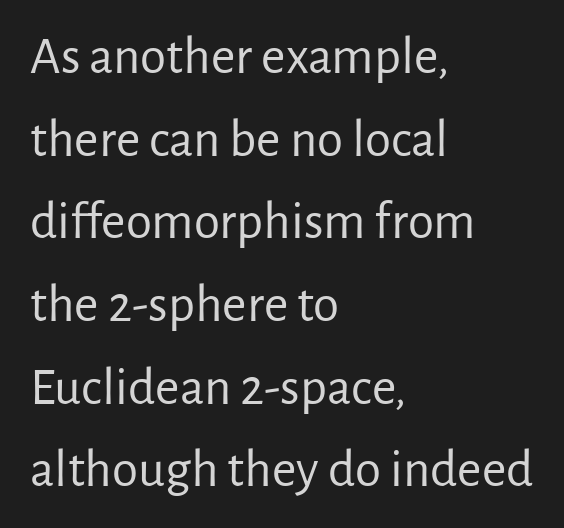
Q: Is the text bold? A: No.
Q: Is the text italic (slanted)? A: No, it is upright.
Q: Is the typeface a serif or a sans-serif typeface? A: Sans-serif.
Q: Is the text underlined? A: No.
Q: How is the paragraph aligned? A: Left-aligned.
Q: Is the spacing between letters normal or unusually wide? A: Normal.
Q: Is the spacing between lines tight, normal or loose? A: Normal.
Q: Width (condensed, normal, or wide)? A: Normal.
Q: Stroke contrast? A: Low.
Q: x-height? A: Medium.
Q: Monospaced? A: No.
